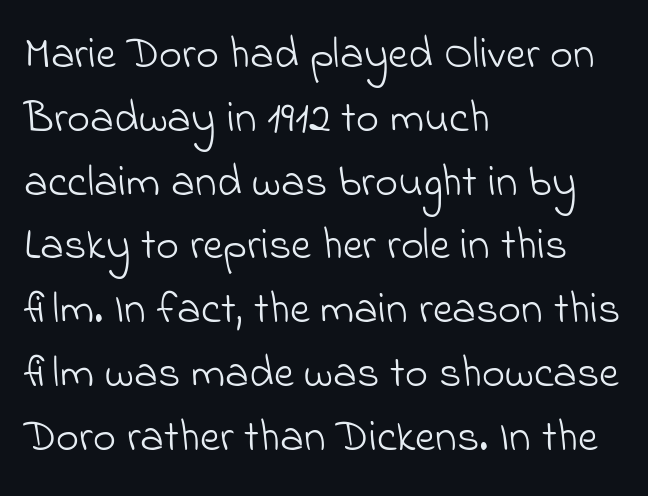
Spacing verdict: proportional, widths tailored to each character. Horizontal alignment here is leftward, the default for most running prose. Honestly, there is no underline to notice here at all. The passage shown is typeset with a sans-serif family. Rows of type keep a routine distance in the vertical direction.
